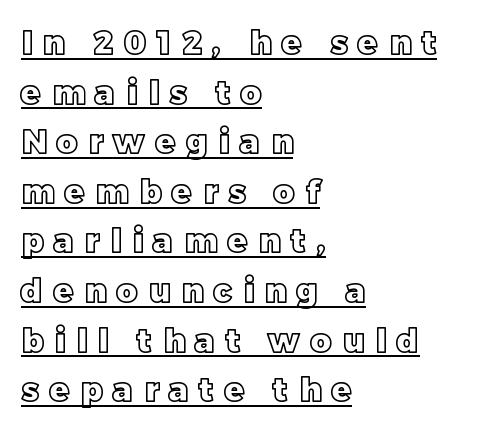
{"italic": "no", "width": "normal", "x_height": "large", "monospaced": "no", "underline": "yes", "align": "left", "line_spacing": "normal", "line_spacing_ratio": 1.55, "letter_spacing": "wide", "letter_spacing_em": 0.34, "glyph_px": 32}
